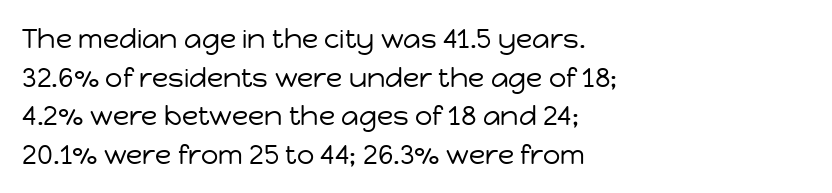
Stroke thickness stays within the range of a standard reading face or lighter. Notice how descenders clear the ascenders below comfortably — that's standard leading. There is no visible air inserted between adjacent glyphs. Casual observation: everything's shoved over to the left. The specimen omits any rule beneath the text block's lines. The letters stand straight up with perfectly vertical stems.
